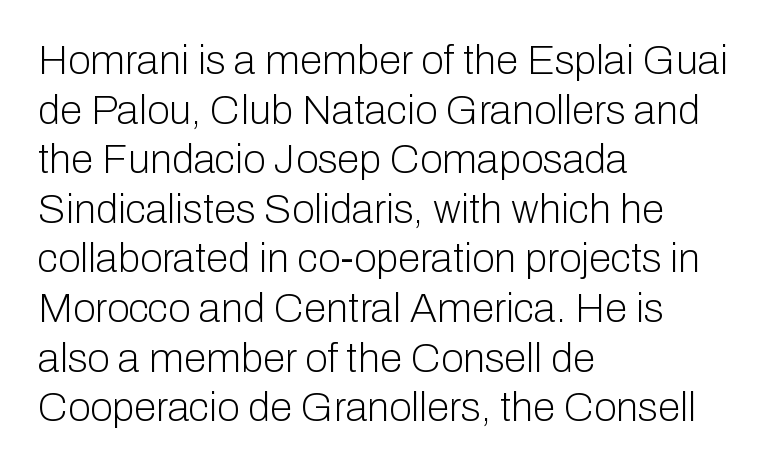
The image shows 41 px light sans-serif type, upright; set left-aligned, line spacing 1.21x, normal letter spacing, not underlined; low stroke contrast and a medium x-height.
